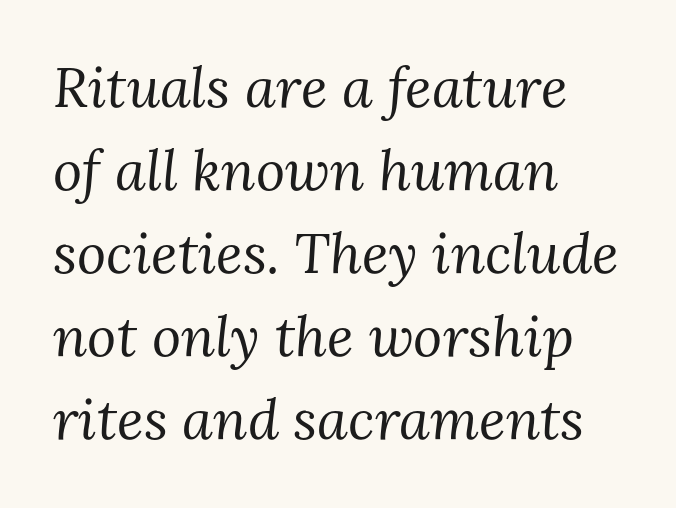
The image shows 56 px regular-weight serif type, italic (leaning right); set left-aligned, normal line spacing (1.48x), normal letter spacing, not underlined; medium stroke contrast and a medium x-height.
